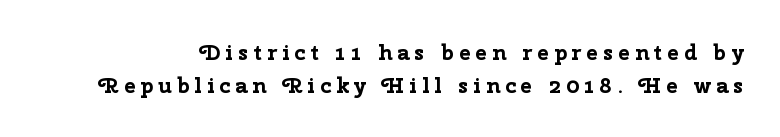
A normal amount of white space separates one row of letters from the next. Summary of weight: heavy, a full bold. Italic: no, the glyphs are upright roman. Words float on clear page, feet unadorned. Words appear elongated and porous because spacing is wide.
